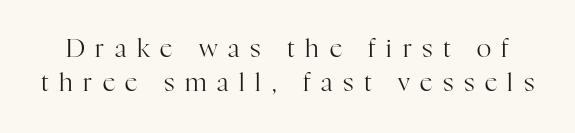
{"italic": "no", "bold": "no", "underline": "no", "line_spacing": "normal", "line_spacing_ratio": 1.35, "letter_spacing": "wide", "letter_spacing_em": 0.42, "glyph_px": 25}
